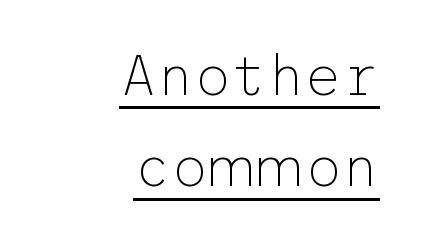
Q: Is the text bold? A: No.
Q: Is the text italic (slanted)? A: No, it is upright.
Q: Is the typeface a serif or a sans-serif typeface? A: Sans-serif.
Q: Is the text underlined? A: Yes.
Q: How is the paragraph aligned? A: Right-aligned.
Q: Is the spacing between letters normal or unusually wide? A: Normal.
Q: Is the spacing between lines tight, normal or loose? A: Normal.
Q: Width (condensed, normal, or wide)? A: Normal.
Q: Stroke contrast? A: Low.
Q: x-height? A: Medium.
